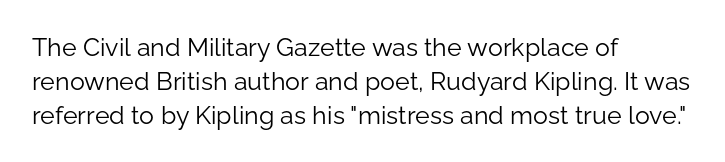
{"italic": "no", "bold": "no", "underline": "no", "align": "left", "line_spacing": "normal", "line_spacing_ratio": 1.36, "letter_spacing": "normal", "letter_spacing_em": 0.0, "glyph_px": 25}
